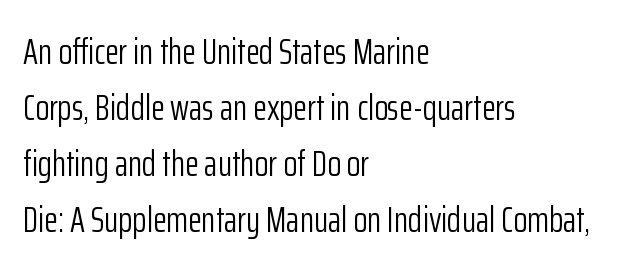
Q: Is the text bold? A: No.
Q: Is the text italic (slanted)? A: No, it is upright.
Q: Is the typeface a serif or a sans-serif typeface? A: Sans-serif.
Q: Is the text underlined? A: No.
Q: How is the paragraph aligned? A: Left-aligned.
Q: Is the spacing between letters normal or unusually wide? A: Normal.
Q: Is the spacing between lines tight, normal or loose? A: Normal.
Q: Width (condensed, normal, or wide)? A: Condensed.
Q: Stroke contrast? A: Low.
Q: x-height? A: Medium.
Q: Monospaced? A: No.
